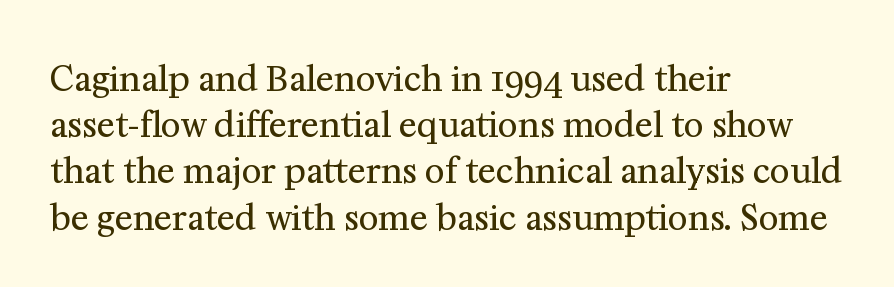
The letters look calm and open, with moderate or lighter stems. Quick note: underline off. Nope, not italic — everything's standing straight. The setting favours the left margin, as ordinary paragraphs usually do. Words appear dense and cohesive because spacing is normal.
